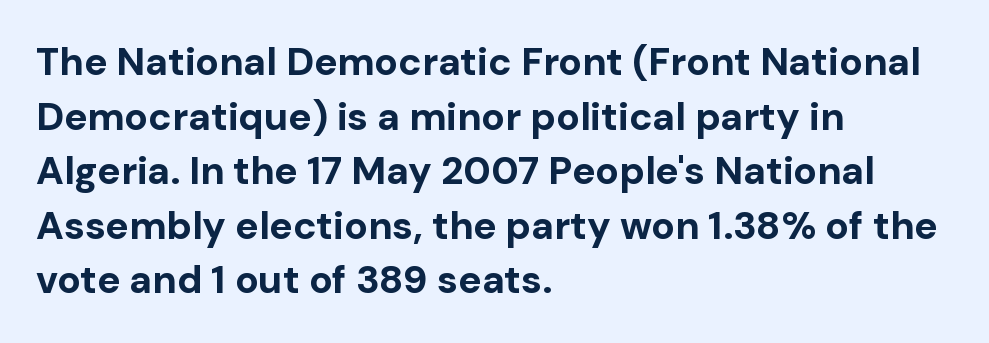
The image shows 39 px bold sans-serif type, upright; set left-aligned, normal line spacing (1.4x), normal letter spacing, not underlined; low stroke contrast and a medium x-height.
